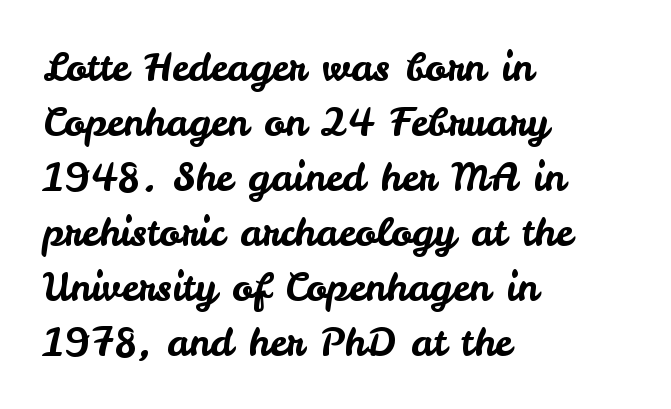
{"serif": "no", "width": "normal", "stroke_contrast": "low", "x_height": "small", "monospaced": "no", "underline": "no", "align": "left", "line_spacing": "normal", "line_spacing_ratio": 1.41, "letter_spacing": "normal", "letter_spacing_em": 0.0, "glyph_px": 39}
